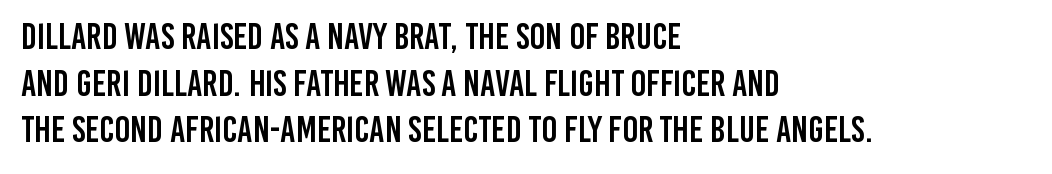
Q: Is the text italic (slanted)? A: No, it is upright.
Q: Is the typeface a serif or a sans-serif typeface? A: Sans-serif.
Q: Is the text underlined? A: No.
Q: How is the paragraph aligned? A: Left-aligned.
Q: Is the spacing between letters normal or unusually wide? A: Normal.
Q: Is the spacing between lines tight, normal or loose? A: Normal.
Q: Width (condensed, normal, or wide)? A: Condensed.
Q: Stroke contrast? A: Low.
Q: x-height? A: Large.
Q: Monospaced? A: No.
